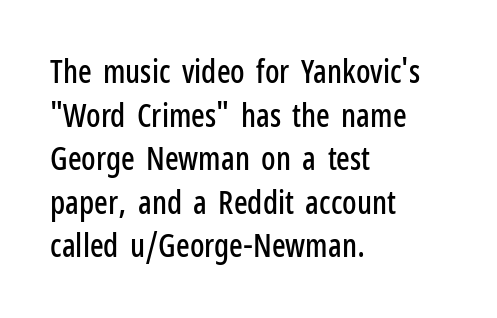
Casual observation: everything's shoved over to the left. This rendering employs a face without finishing strokes, i.e., a sans-serif. Nothing unusual about the tracking: characters are spaced as the font intends. The rendering uses natural spacing where letterforms have individual widths.
